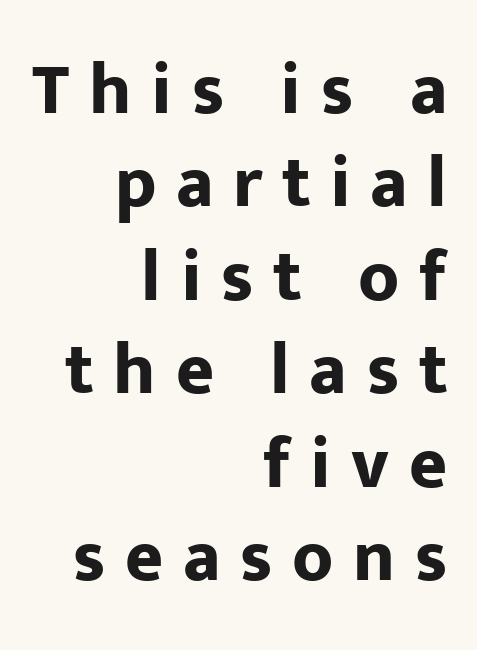
Q: Is the text bold? A: Yes.
Q: Is the text italic (slanted)? A: No, it is upright.
Q: Is the typeface a serif or a sans-serif typeface? A: Sans-serif.
Q: Is the text underlined? A: No.
Q: How is the paragraph aligned? A: Right-aligned.
Q: Is the spacing between letters normal or unusually wide? A: Unusually wide.
Q: Is the spacing between lines tight, normal or loose? A: Normal.
Q: Width (condensed, normal, or wide)? A: Normal.
Q: Stroke contrast? A: Low.
Q: x-height? A: Medium.
Q: Monospaced? A: No.
